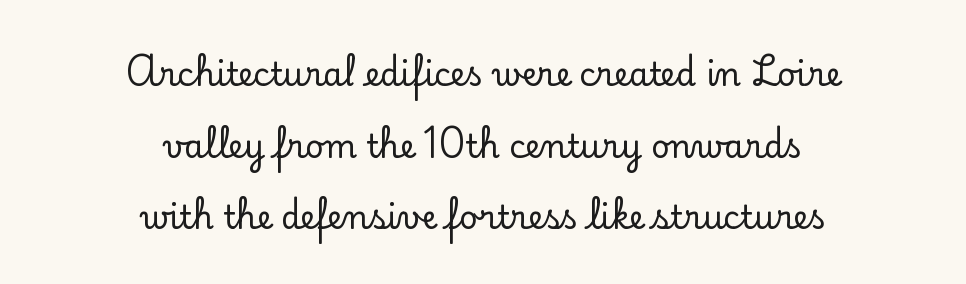
The setting favours the middle, as headings and verse often do. Unlike a clean sans, this face finishes its strokes with serifs. The passage shown is typed in a proportional face where columns would drift. Vertical strokes here are truly vertical. Vertical spacing — loose.
